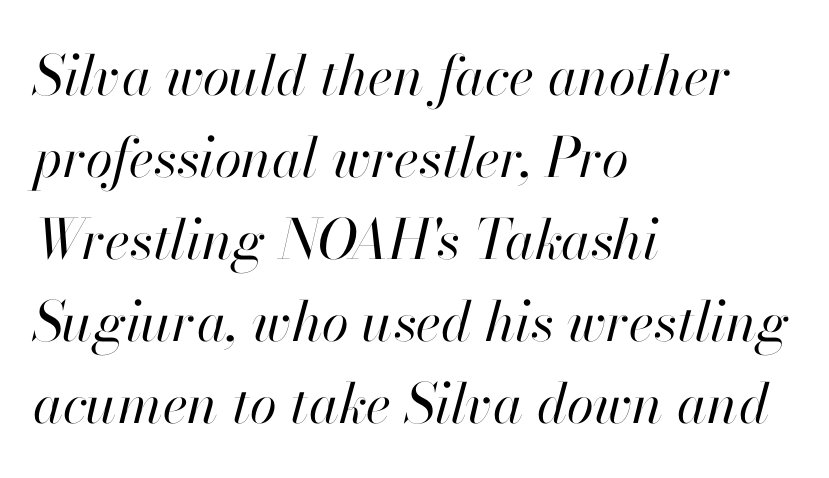
The image shows 55 px regular-weight type, italic (leaning right); set left-aligned, normal line spacing (1.49x), normal letter spacing, not underlined; high stroke contrast and a small x-height.
